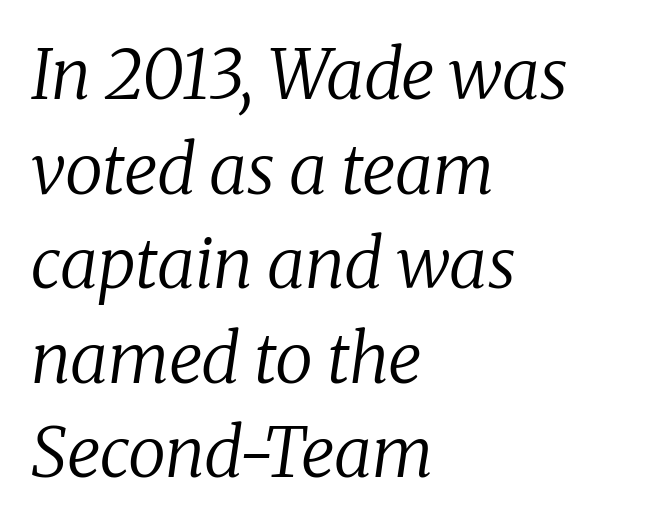
Evenly set lines give the paragraph a standard silhouette. A classic flush-left, rag-right setting is used for this passage. The glyphs look as if they've been sheared to an angle. A serif font was chosen for this passage. Underlining? Definitely not there.
